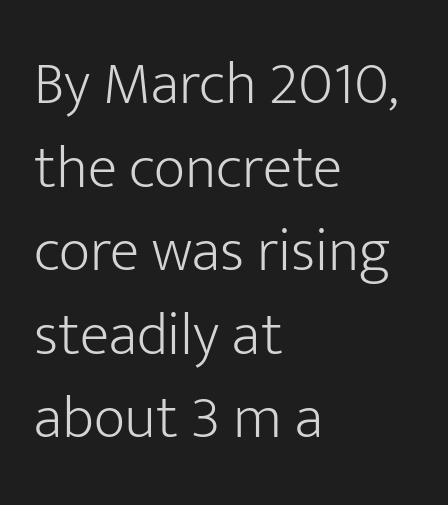
Where is the straight margin? On the left. A typesetter would call this proportional, since set widths differ per character. Is this a sans? Yes — the strokes have no serifs. Honestly, the row spacing looks completely unremarkable.
